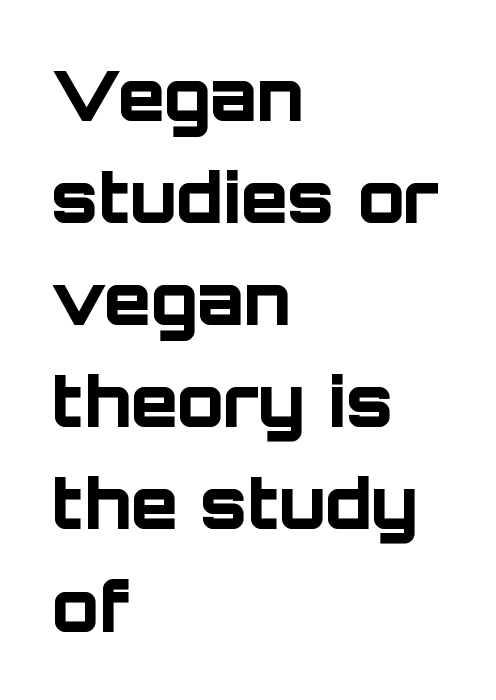
These lines keep a tight, regular rhythm from letter to letter. Every row of glyphs begins at an identical x-position on the left. Unlike a traditional serif, this face leaves its strokes unadorned. A full-strength bold gives these letters their thick strokes.
